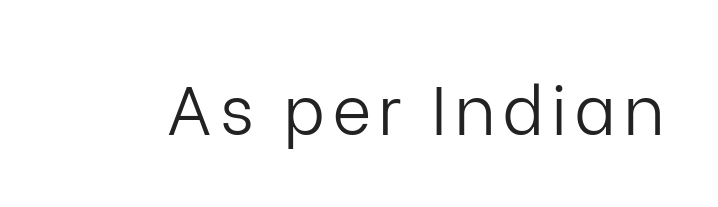
{"serif": "no", "italic": "no", "bold": "no", "weight": "light", "width": "normal", "stroke_contrast": "low", "x_height": "medium", "monospaced": "no", "underline": "no", "glyph_px": 68}
